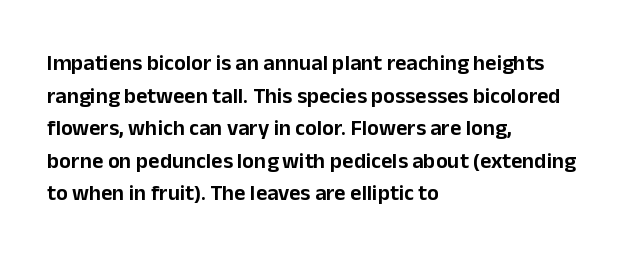
The image shows 22 px text type, upright; set left-aligned, normal line spacing (1.48x), normal letter spacing, not underlined.
